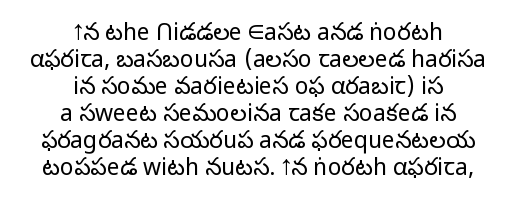
The image shows 23 px text type, upright; set centered, line spacing 1.17x, normal letter spacing, not underlined.
